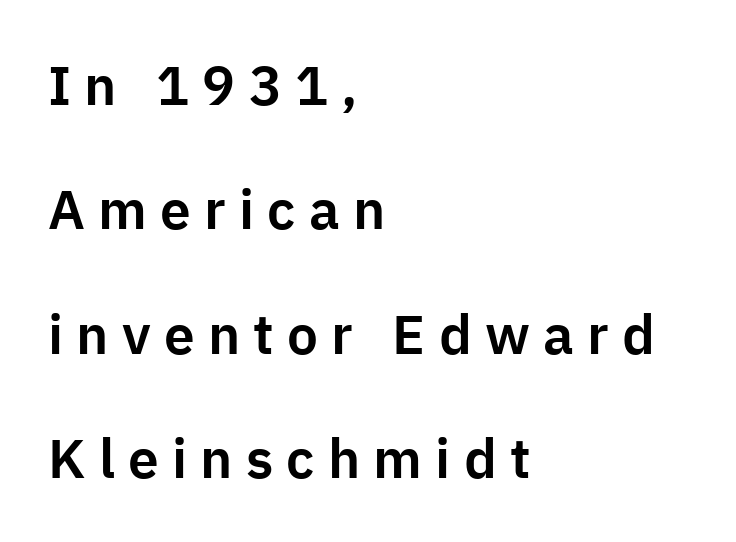
Q: Is the text italic (slanted)? A: No, it is upright.
Q: Is the typeface a serif or a sans-serif typeface? A: Sans-serif.
Q: Is the text underlined? A: No.
Q: How is the paragraph aligned? A: Left-aligned.
Q: Is the spacing between letters normal or unusually wide? A: Unusually wide.
Q: Is the spacing between lines tight, normal or loose? A: Loose.
Q: Width (condensed, normal, or wide)? A: Normal.
Q: Stroke contrast? A: Low.
Q: x-height? A: Medium.
Q: Monospaced? A: No.
